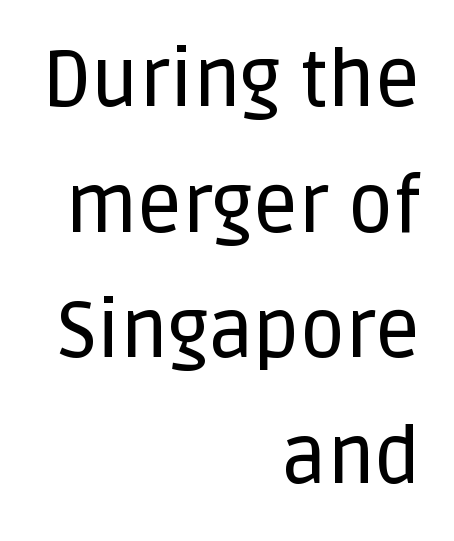
The image shows 78 px sans-serif type, upright; set right-aligned, normal line spacing (1.61x), normal letter spacing, not underlined; low stroke contrast and a large x-height.
